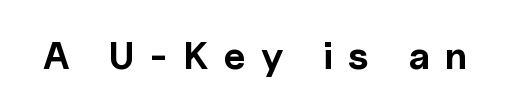
The image shows 38 px bold sans-serif type, upright; set unusually wide letter spacing (+0.41 em), not underlined; a medium x-height.
